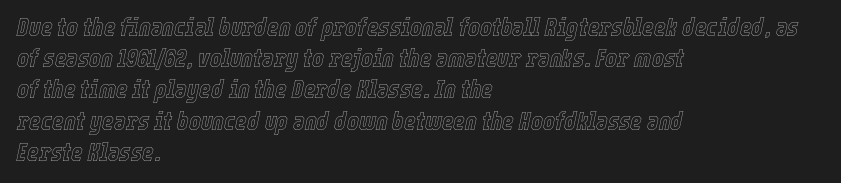
The rendering anchors every line to the left-hand side. The type is set solid horizontally, with unmodified tracking. Descender tails drop into unmarked territory. If you measured baseline to baseline, you'd find a middling distance.
